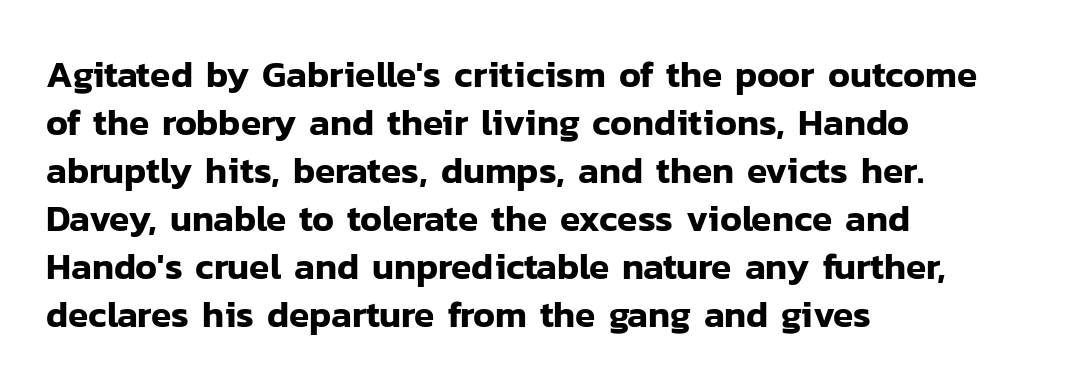
The leading is moderate, giving the passage an even texture. Look at the bottom of the vertical strokes: they stop flat, with no serifs. A roman cut, with each character standing at attention. Here the designer chose a conventional face with non-uniform glyph widths.
